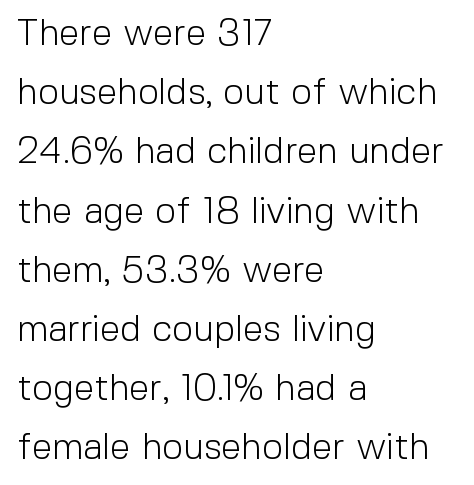
Q: Is the text bold? A: No.
Q: Is the text italic (slanted)? A: No, it is upright.
Q: Is the typeface a serif or a sans-serif typeface? A: Sans-serif.
Q: Is the text underlined? A: No.
Q: How is the paragraph aligned? A: Left-aligned.
Q: Is the spacing between letters normal or unusually wide? A: Normal.
Q: Is the spacing between lines tight, normal or loose? A: Normal.
Q: Width (condensed, normal, or wide)? A: Normal.
Q: x-height? A: Medium.
Q: Monospaced? A: No.
